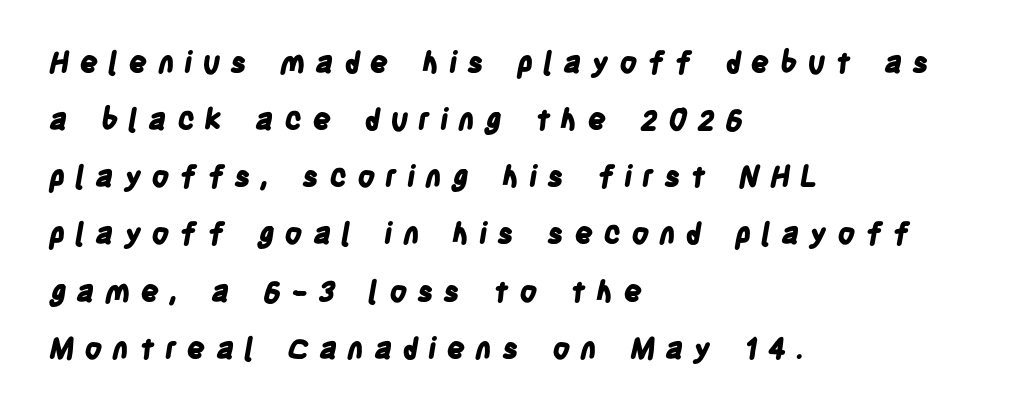
Q: Is the text bold? A: Yes.
Q: Is the typeface a serif or a sans-serif typeface? A: Sans-serif.
Q: Is the text underlined? A: No.
Q: How is the paragraph aligned? A: Left-aligned.
Q: Is the spacing between letters normal or unusually wide? A: Unusually wide.
Q: Is the spacing between lines tight, normal or loose? A: Loose.
Q: Width (condensed, normal, or wide)? A: Condensed.
Q: Stroke contrast? A: Low.
Q: x-height? A: Large.
Q: Monospaced? A: No.
